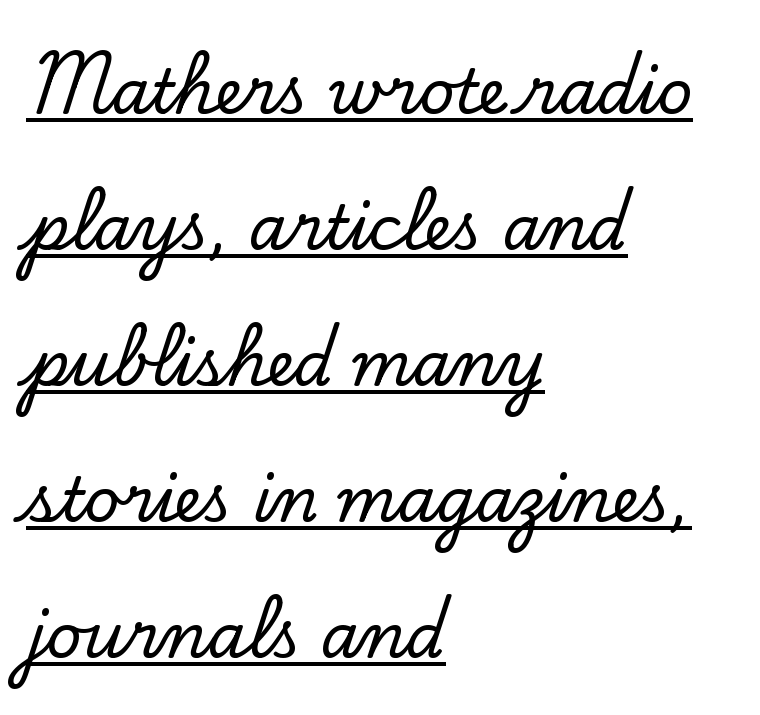
Q: Is the text italic (slanted)? A: Yes.
Q: Is the typeface a serif or a sans-serif typeface? A: Serif.
Q: Is the text underlined? A: Yes.
Q: How is the paragraph aligned? A: Left-aligned.
Q: Is the spacing between letters normal or unusually wide? A: Normal.
Q: Is the spacing between lines tight, normal or loose? A: Loose.
Q: Width (condensed, normal, or wide)? A: Normal.
Q: Stroke contrast? A: Low.
Q: x-height? A: Small.
Q: Monospaced? A: No.
